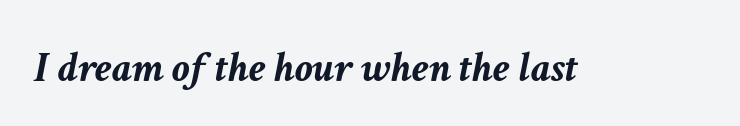
Q: Is the text bold? A: Yes.
Q: Is the text italic (slanted)? A: Yes, it leans right by about 11 degrees.
Q: Is the text underlined? A: No.
Q: Is the spacing between letters normal or unusually wide? A: Normal.
Q: Width (condensed, normal, or wide)? A: Normal.
Q: Stroke contrast? A: Low.
Q: x-height? A: Medium.
Q: Monospaced? A: No.
